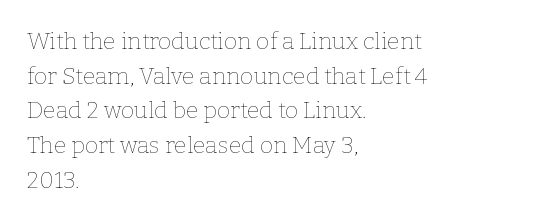
Q: Is the text bold? A: No.
Q: Is the text italic (slanted)? A: No, it is upright.
Q: Is the text underlined? A: No.
Q: How is the paragraph aligned? A: Left-aligned.
Q: Is the spacing between letters normal or unusually wide? A: Normal.
Q: Is the spacing between lines tight, normal or loose? A: Normal.
